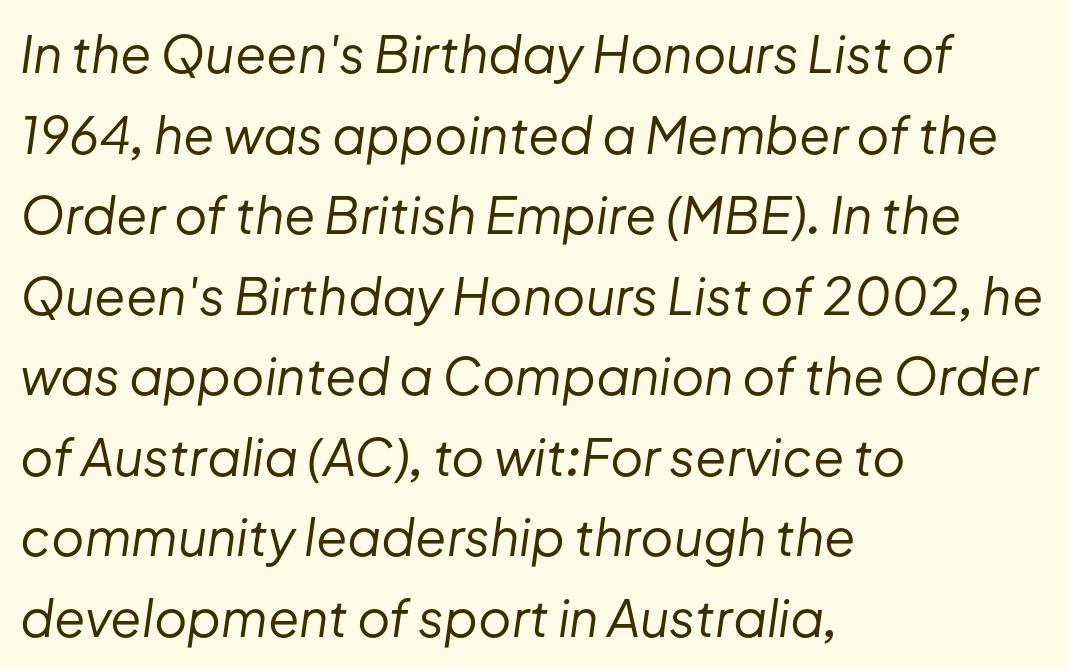
The image shows 51 px regular-weight type, italic (leaning right); set left-aligned, normal line spacing (1.58x), normal letter spacing, not underlined; low stroke contrast and a medium x-height.
